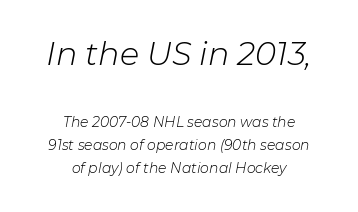
{"italic": "yes", "lean": "right", "slant_degrees": 11, "bold": "no", "weight": "light", "width": "normal", "stroke_contrast": "low", "x_height": "medium", "monospaced": "no", "underline": "no", "align": "center", "line_spacing": "normal", "line_spacing_ratio": 1.66, "letter_spacing": "normal", "letter_spacing_em": 0.0, "larger_block": "first", "size_ratio": 2.29, "glyph_px": 32}
